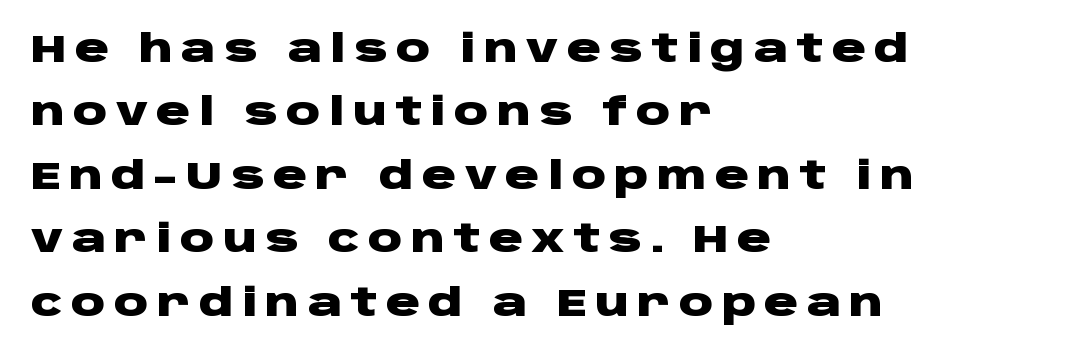
Q: Is the text bold? A: Yes.
Q: Is the text italic (slanted)? A: No, it is upright.
Q: Is the typeface a serif or a sans-serif typeface? A: Sans-serif.
Q: Is the text underlined? A: No.
Q: How is the paragraph aligned? A: Left-aligned.
Q: Is the spacing between letters normal or unusually wide? A: Unusually wide.
Q: Is the spacing between lines tight, normal or loose? A: Normal.
Q: Width (condensed, normal, or wide)? A: Wide.
Q: Stroke contrast? A: Low.
Q: x-height? A: Large.
Q: Monospaced? A: No.
